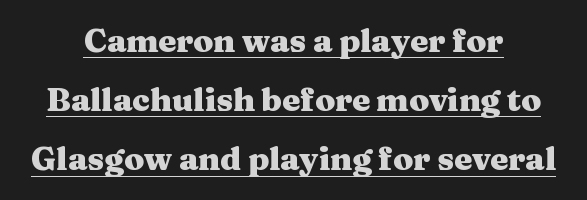
The image shows 32 px heavy, wide serif type, upright; set centered, line spacing 1.85x, normal letter spacing, underlined; medium stroke contrast and a medium x-height.
